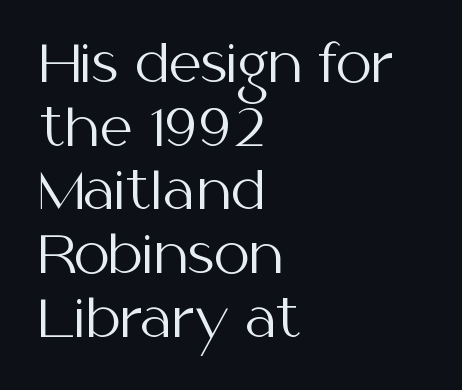
The image shows 51 px regular-weight sans-serif type, upright; set left-aligned, normal line spacing (1.25x), normal letter spacing, not underlined; medium stroke contrast and a medium x-height.
